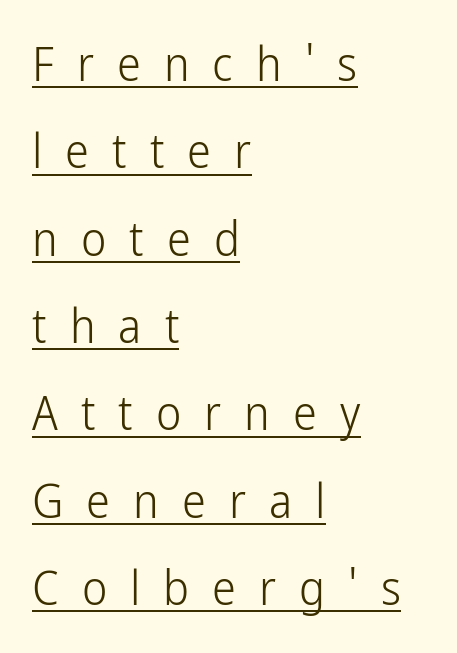
The image shows 48 px light, condensed sans-serif type, upright; set left-aligned, line spacing 1.82x, unusually wide letter spacing (+0.48 em), underlined; low stroke contrast and a medium x-height.
